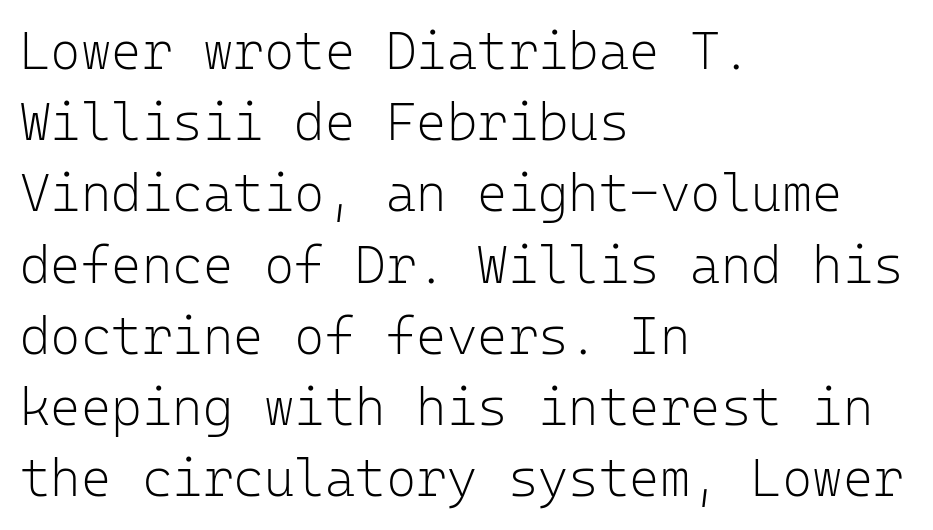
The image shows 52 px light sans-serif type, upright, monospaced; set left-aligned, normal line spacing (1.37x), normal letter spacing, not underlined; low stroke contrast and a medium x-height.
